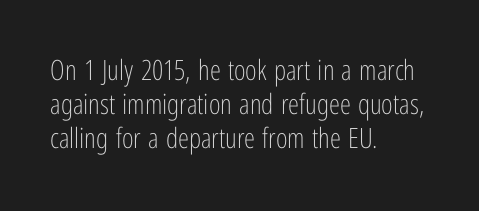
Counters stay open thanks to moderate or lighter strokes. Rendered with straight, roman letterforms. Type without underlining. One-word summary of the alignment: left. The passage shown is typed in a proportional face where columns would drift. Serifs: no, the terminals of the letterforms are clean.
